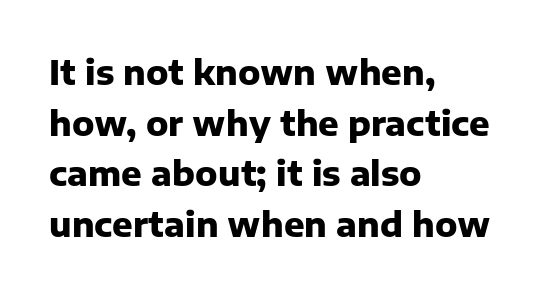
Here the designer chose a conventional face with non-uniform glyph widths. The type is set solid horizontally, with unmodified tracking. The area under the type is left untouched. Every row of glyphs begins at an identical x-position on the left. Students, observe: this is what conventionally led text looks like. Set as a true bold cut, around the 700 mark.
